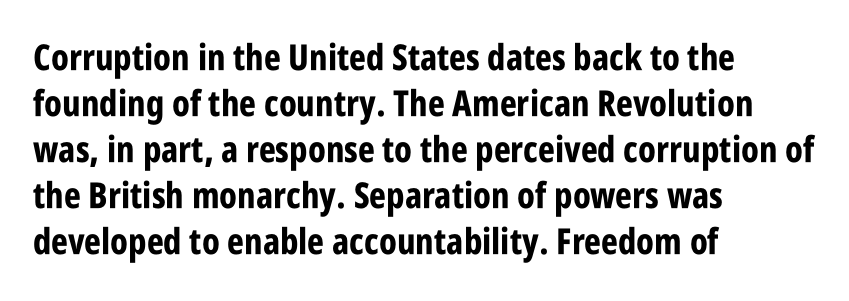
{"serif": "no", "italic": "no", "bold": "yes", "weight": "bold", "width": "condensed", "stroke_contrast": "low", "x_height": "large", "monospaced": "no", "underline": "no", "align": "left", "line_spacing": "normal", "line_spacing_ratio": 1.28, "letter_spacing": "normal", "letter_spacing_em": 0.0, "glyph_px": 36}
